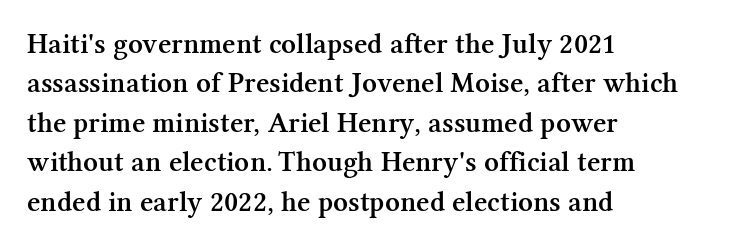
Q: Is the text bold? A: Semi-bold.
Q: Is the text italic (slanted)? A: No, it is upright.
Q: Is the typeface a serif or a sans-serif typeface? A: Serif.
Q: Is the text underlined? A: No.
Q: How is the paragraph aligned? A: Left-aligned.
Q: Is the spacing between letters normal or unusually wide? A: Normal.
Q: Is the spacing between lines tight, normal or loose? A: Normal.
Q: Width (condensed, normal, or wide)? A: Normal.
Q: Stroke contrast? A: Medium.
Q: x-height? A: Medium.
Q: Monospaced? A: No.
